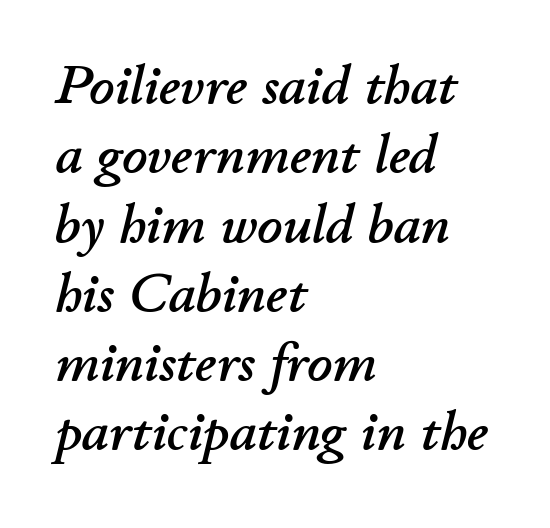
The image shows 55 px text type, italic (leaning right); set left-aligned, normal line spacing (1.26x), normal letter spacing, not underlined; low stroke contrast and a small x-height.
